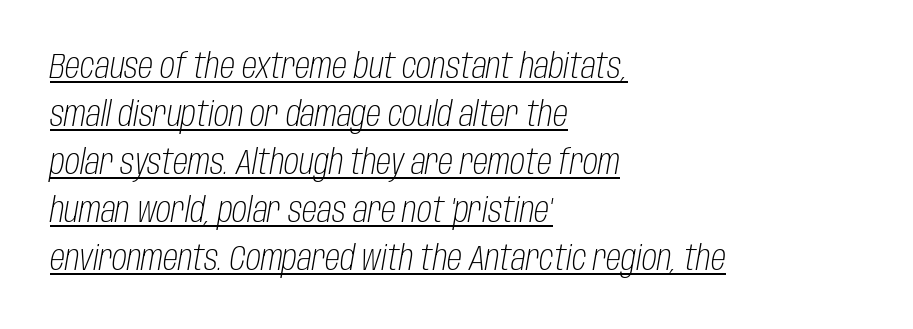
{"italic": "yes", "lean": "right", "slant_degrees": 10, "bold": "no", "weight": "light", "width": "condensed", "stroke_contrast": "low", "x_height": "large", "monospaced": "no", "underline": "yes", "align": "left", "line_spacing": "normal", "line_spacing_ratio": 1.41, "letter_spacing": "normal", "letter_spacing_em": 0.0, "glyph_px": 34}
